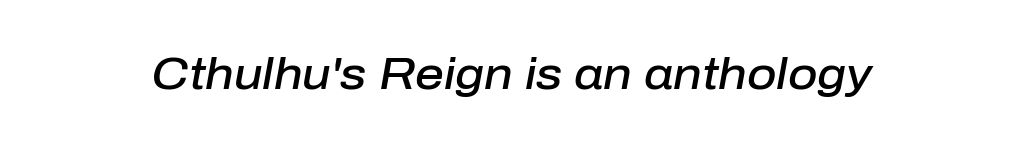
The image shows 45 px semibold type, italic (leaning right); set normal letter spacing, not underlined; low stroke contrast and a medium x-height.
